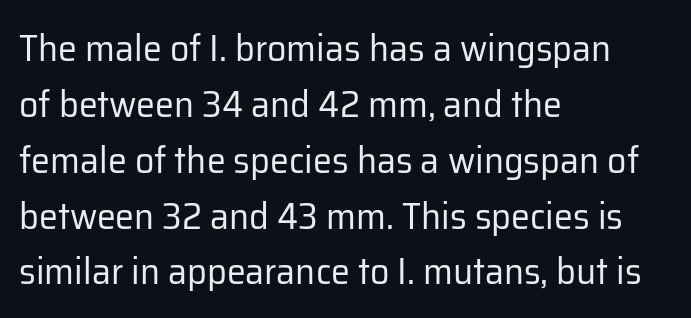
The image shows 38 px regular-weight sans-serif type, upright; set left-aligned, normal line spacing (1.47x), normal letter spacing, not underlined; low stroke contrast and a medium x-height.
